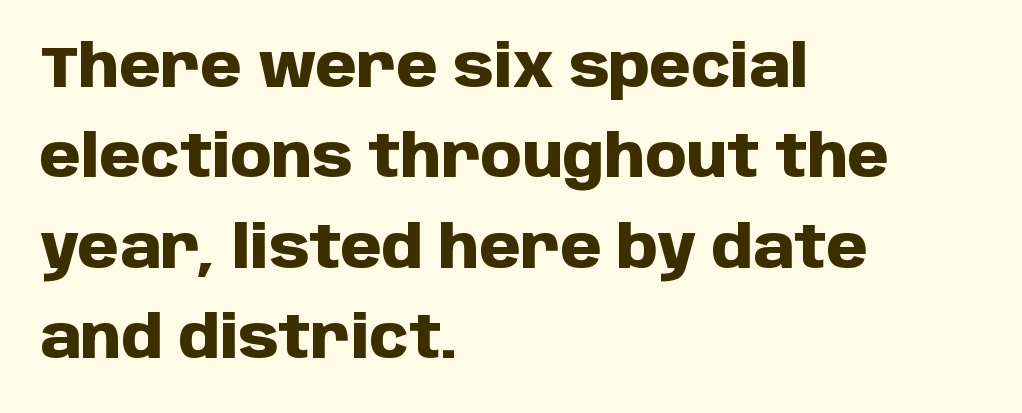
Students, this is bold: see how much ink each stroke carries. It's the straight-up-and-down kind of type. The letters advance in unequal steps, a hallmark of proportional type. Inter-character spacing is left at the font's built-in metrics.
